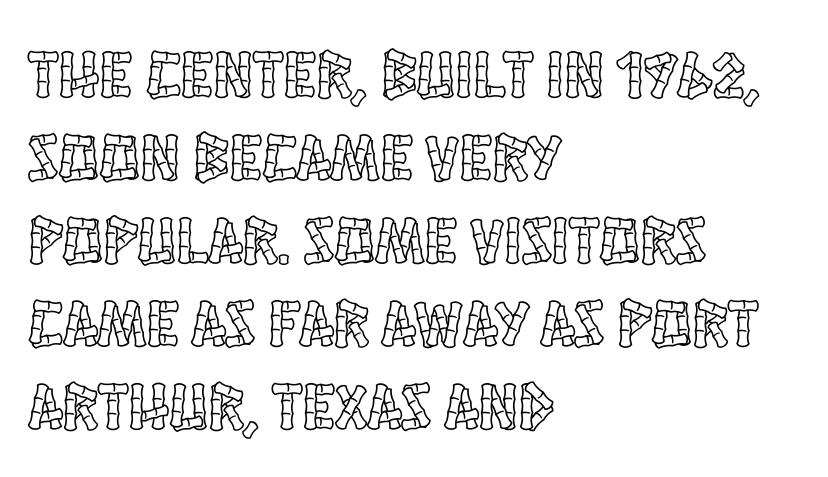
Has an underline been added? It has not. Quick note: not italic, upright. No extra tracking has been applied to these lines. Short and long lines alike share a common starting point at left.
